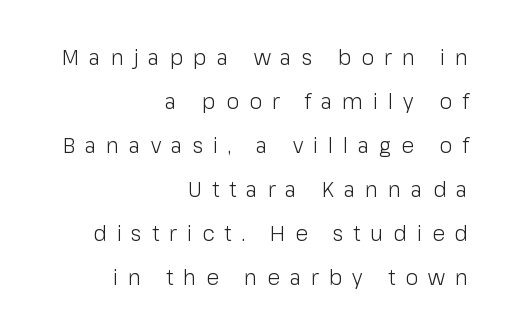
{"italic": "no", "bold": "no", "underline": "no", "align": "right", "line_spacing": "loose", "line_spacing_ratio": 2.1, "letter_spacing": "wide", "letter_spacing_em": 0.47, "glyph_px": 21}
